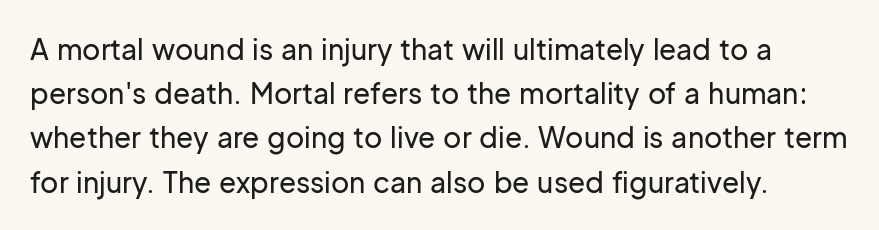
Q: Is the text italic (slanted)? A: No, it is upright.
Q: Is the typeface a serif or a sans-serif typeface? A: Sans-serif.
Q: Is the text underlined? A: No.
Q: Is the spacing between letters normal or unusually wide? A: Normal.
Q: Is the spacing between lines tight, normal or loose? A: Normal.
Q: Width (condensed, normal, or wide)? A: Normal.
Q: Stroke contrast? A: Low.
Q: x-height? A: Medium.
Q: Monospaced? A: No.
